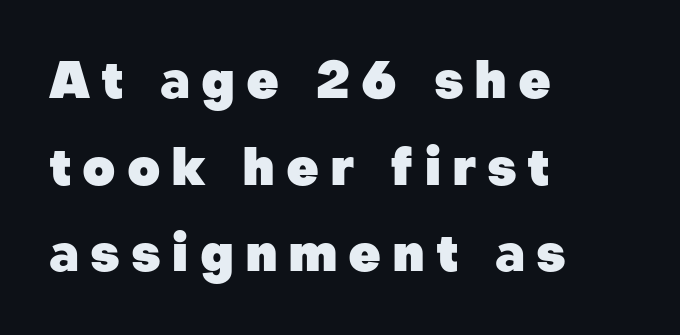
Q: Is the text bold? A: Yes.
Q: Is the text italic (slanted)? A: No, it is upright.
Q: Is the typeface a serif or a sans-serif typeface? A: Sans-serif.
Q: Is the text underlined? A: No.
Q: How is the paragraph aligned? A: Left-aligned.
Q: Is the spacing between letters normal or unusually wide? A: Unusually wide.
Q: Is the spacing between lines tight, normal or loose? A: Normal.
Q: Width (condensed, normal, or wide)? A: Normal.
Q: Stroke contrast? A: Low.
Q: x-height? A: Medium.
Q: Monospaced? A: No.
